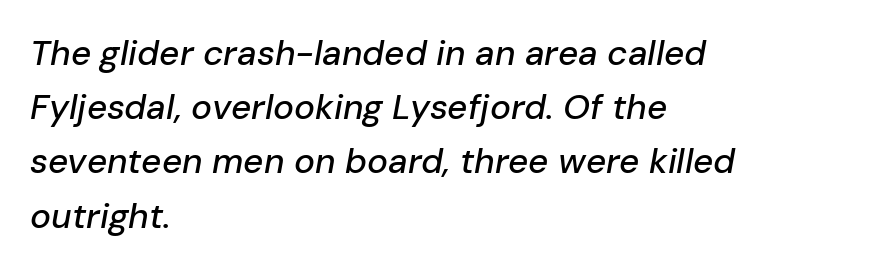
Q: Is the text italic (slanted)? A: Yes, it leans right by about 10 degrees.
Q: Is the text underlined? A: No.
Q: How is the paragraph aligned? A: Left-aligned.
Q: Is the spacing between letters normal or unusually wide? A: Normal.
Q: Is the spacing between lines tight, normal or loose? A: Normal.
Q: Width (condensed, normal, or wide)? A: Normal.
Q: Stroke contrast? A: Low.
Q: x-height? A: Medium.
Q: Monospaced? A: No.
